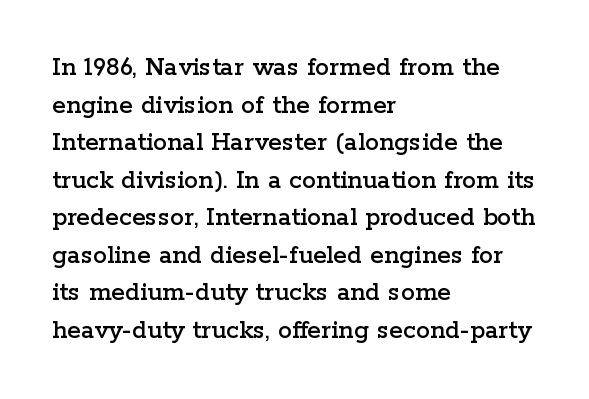
{"serif": "yes", "italic": "no", "width": "wide", "stroke_contrast": "low", "x_height": "medium", "monospaced": "no", "underline": "no", "align": "left", "line_spacing": "normal", "line_spacing_ratio": 1.34, "letter_spacing": "normal", "letter_spacing_em": 0.0, "glyph_px": 28}
